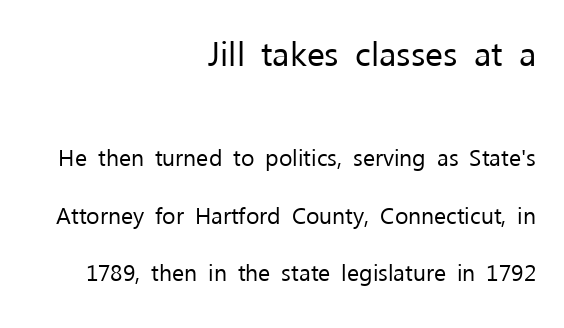
The image shows 34 px regular-weight sans-serif type, upright; set right-aligned, loose line spacing (2.5x), normal letter spacing, not underlined; the first (top) block is 1.48x larger; low stroke contrast and a medium x-height.
